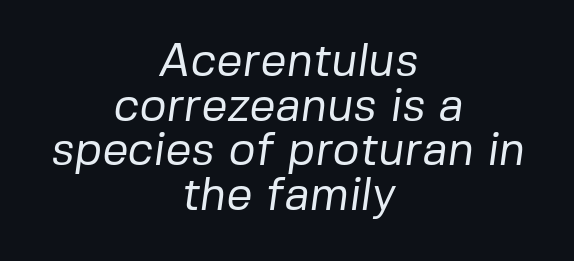
Q: Is the text bold? A: No.
Q: Is the typeface a serif or a sans-serif typeface? A: Sans-serif.
Q: Is the text underlined? A: No.
Q: How is the paragraph aligned? A: Centered.
Q: Is the spacing between letters normal or unusually wide? A: Normal.
Q: Is the spacing between lines tight, normal or loose? A: Tight.
Q: Width (condensed, normal, or wide)? A: Normal.
Q: Stroke contrast? A: Low.
Q: x-height? A: Medium.
Q: Monospaced? A: No.
